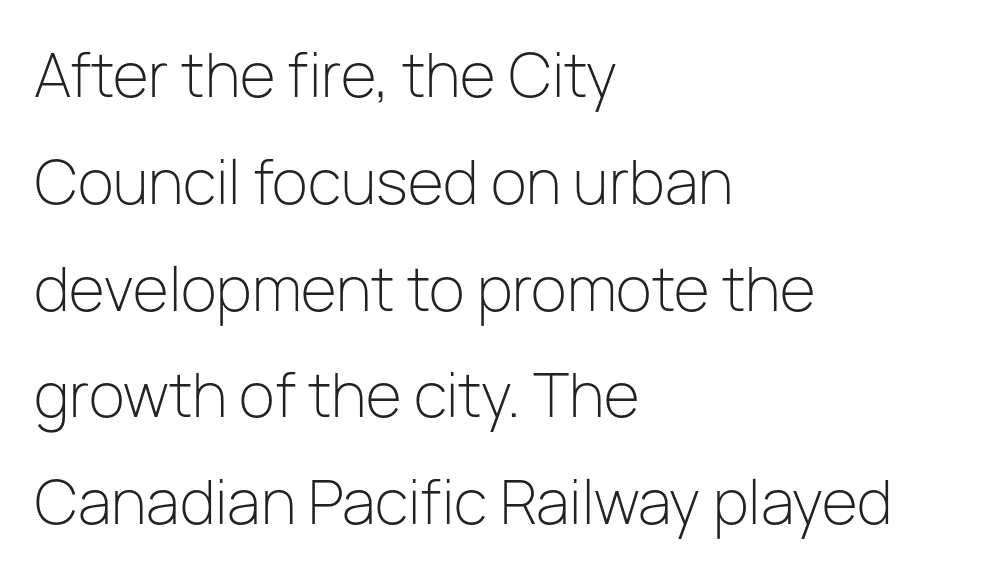
The typography opts for an upright posture over an oblique one. The face used here is a sans, in the tradition of grotesques and geometrics. Underlining? Definitely not there. Stems here are at most as thick as an everyday book face. The letterforms sit shoulder to shoulder at normal distance.
